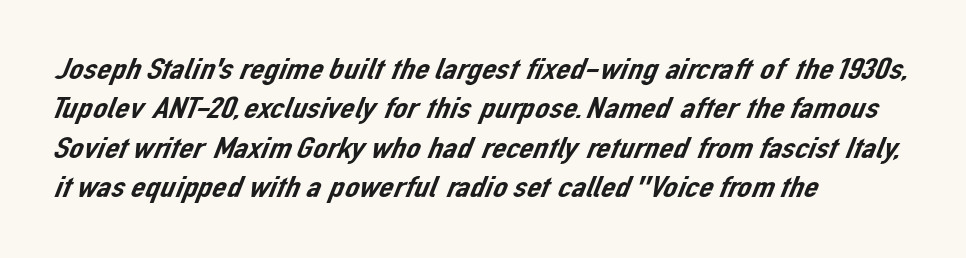
{"serif": "no", "width": "normal", "stroke_contrast": "low", "x_height": "medium", "monospaced": "no", "underline": "no", "align": "left", "line_spacing_ratio": 1.23, "letter_spacing": "normal", "letter_spacing_em": 0.0, "glyph_px": 32}
